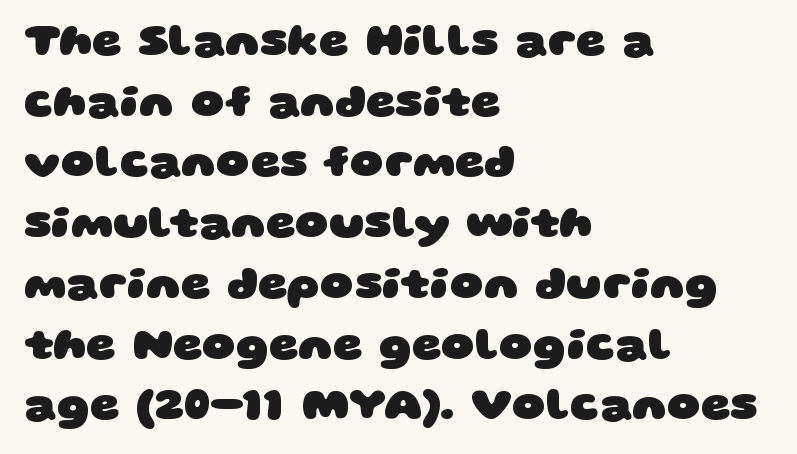
Q: Is the text bold? A: Yes.
Q: Is the typeface a serif or a sans-serif typeface? A: Sans-serif.
Q: Is the text underlined? A: No.
Q: How is the paragraph aligned? A: Left-aligned.
Q: Is the spacing between letters normal or unusually wide? A: Normal.
Q: Is the spacing between lines tight, normal or loose? A: Normal.
Q: Width (condensed, normal, or wide)? A: Wide.
Q: Stroke contrast? A: Low.
Q: x-height? A: Large.
Q: Monospaced? A: No.
